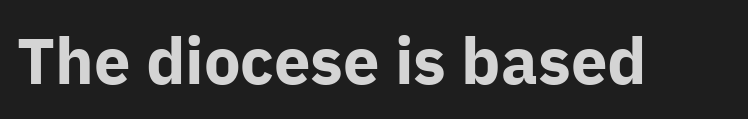
{"serif": "no", "italic": "no", "bold": "yes", "weight": "bold", "width": "normal", "stroke_contrast": "low", "x_height": "medium", "monospaced": "no", "underline": "no", "letter_spacing": "normal", "letter_spacing_em": 0.0, "glyph_px": 65}
